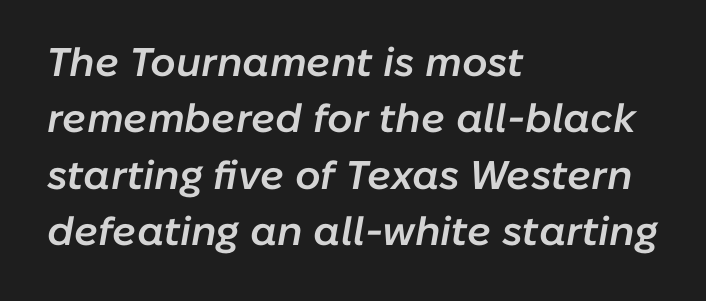
Looks like regular typesetting: each glyph gets only the width it needs. Firm but not heavy-handed strokes: this text is semibold. It's the slanting kind of type. Words float on clear page, feet unadorned. The letterforms sit shoulder to shoulder at normal distance.
